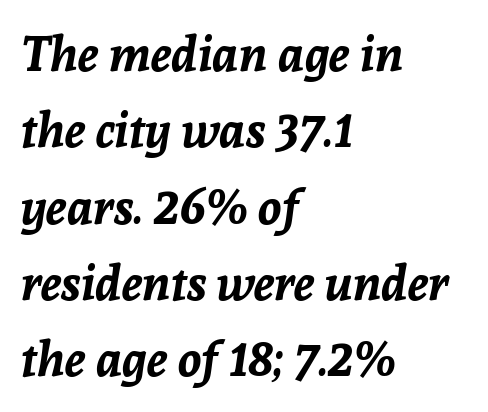
{"italic": "yes", "lean": "right", "slant_degrees": 8, "bold": "yes", "weight": "bold", "width": "normal", "stroke_contrast": "low", "x_height": "medium", "monospaced": "no", "underline": "no", "align": "left", "line_spacing": "normal", "line_spacing_ratio": 1.59, "letter_spacing": "normal", "letter_spacing_em": 0.0, "glyph_px": 48}
